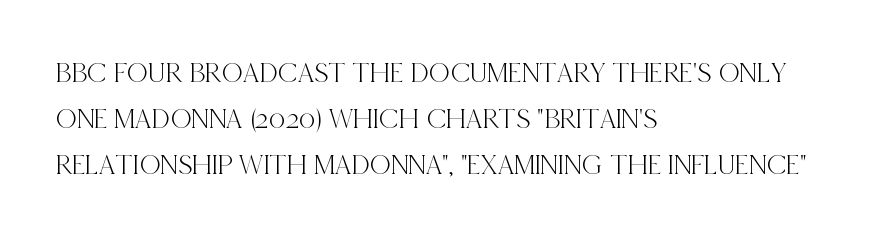
Q: Is the text italic (slanted)? A: No, it is upright.
Q: Is the typeface a serif or a sans-serif typeface? A: Serif.
Q: Is the text underlined? A: No.
Q: How is the paragraph aligned? A: Left-aligned.
Q: Is the spacing between letters normal or unusually wide? A: Normal.
Q: Is the spacing between lines tight, normal or loose? A: Normal.
Q: Width (condensed, normal, or wide)? A: Condensed.
Q: x-height? A: Large.
Q: Monospaced? A: No.
